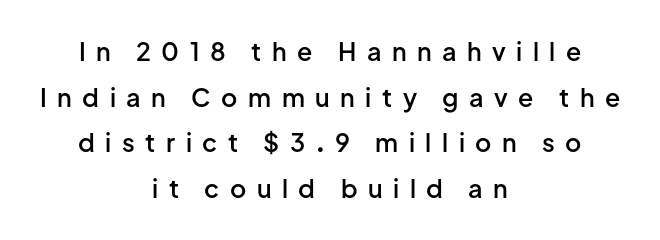
{"italic": "no", "bold": "semi", "underline": "no", "align": "center", "line_spacing_ratio": 1.83, "letter_spacing": "wide", "letter_spacing_em": 0.42, "glyph_px": 25}
